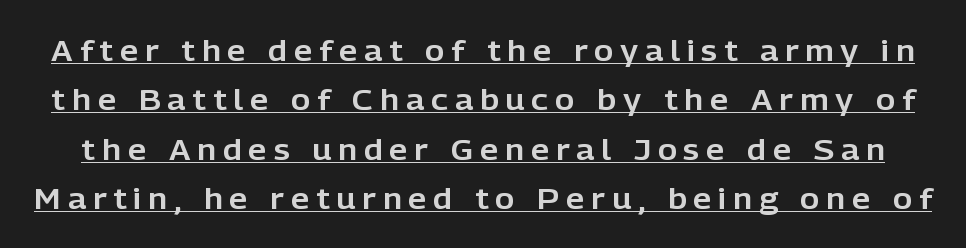
The image shows 29 px sans-serif type, upright; set normal line spacing (1.7x), unusually wide letter spacing (+0.24 em), underlined; low stroke contrast and a medium x-height.
